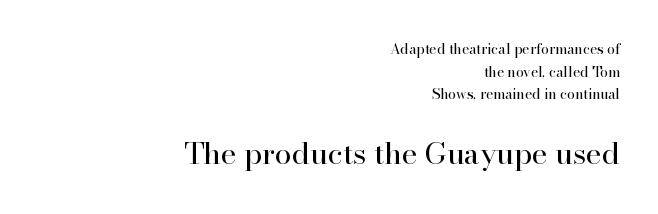
Q: Is the text bold? A: No.
Q: Is the text italic (slanted)? A: No, it is upright.
Q: Is the typeface a serif or a sans-serif typeface? A: Serif.
Q: Is the text underlined? A: No.
Q: How is the paragraph aligned? A: Right-aligned.
Q: Is the spacing between letters normal or unusually wide? A: Normal.
Q: Is the spacing between lines tight, normal or loose? A: Normal.
Q: Which block of text is set in a larger size, the first (top) or the second (bottom)? A: The second (bottom) one.
Q: Width (condensed, normal, or wide)? A: Normal.
Q: Stroke contrast? A: High.
Q: x-height? A: Small.
Q: Monospaced? A: No.
